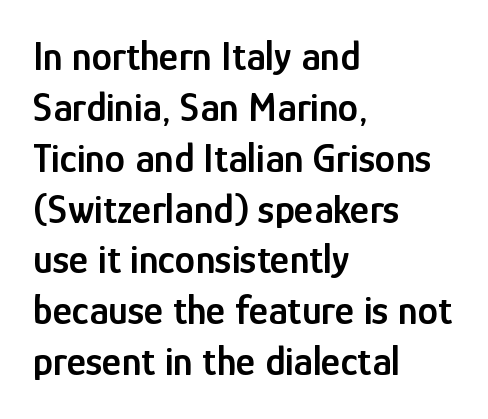
Q: Is the text bold? A: Semi-bold.
Q: Is the text italic (slanted)? A: No, it is upright.
Q: Is the typeface a serif or a sans-serif typeface? A: Sans-serif.
Q: Is the text underlined? A: No.
Q: How is the paragraph aligned? A: Left-aligned.
Q: Is the spacing between letters normal or unusually wide? A: Normal.
Q: Width (condensed, normal, or wide)? A: Condensed.
Q: Stroke contrast? A: Low.
Q: x-height? A: Medium.
Q: Monospaced? A: No.
